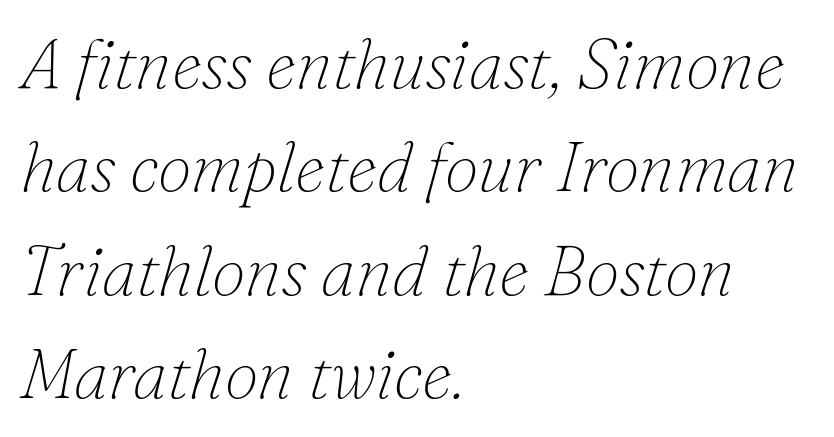
Vertical stems look standard width or narrower in stroke. This sample uses a serif face. Yep, that's italic — everything's leaning. The vertical gap from one line to the next is medium.
